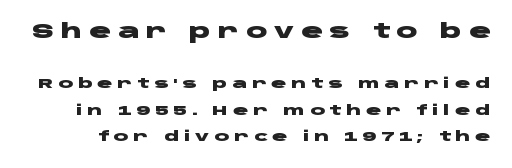
{"italic": "no", "bold": "yes", "underline": "no", "line_spacing": "loose", "line_spacing_ratio": 1.9, "letter_spacing": "wide", "letter_spacing_em": 0.34, "larger_block": "first", "size_ratio": 1.43, "glyph_px": 20}
